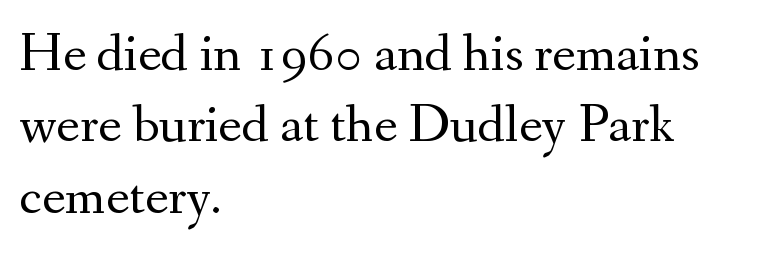
{"serif": "yes", "italic": "no", "bold": "no", "weight": "regular", "width": "normal", "stroke_contrast": "medium", "x_height": "small", "monospaced": "no", "underline": "no", "align": "left", "line_spacing": "normal", "line_spacing_ratio": 1.3, "letter_spacing": "normal", "letter_spacing_em": 0.0, "glyph_px": 55}
